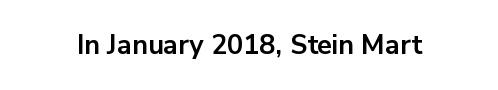
What stands out about the letter spacing? Nothing — it is the standard amount. No italicization has been applied; the sample stays upright. The gap between lines stays unmarked. Thick stems and heavy bowls — unmistakably bold.
